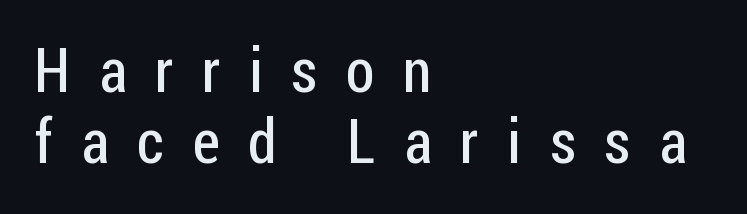
{"serif": "no", "italic": "no", "bold": "no", "weight": "regular", "width": "condensed", "stroke_contrast": "low", "x_height": "medium", "monospaced": "no", "underline": "no", "align": "left", "line_spacing": "tight", "line_spacing_ratio": 1.15, "letter_spacing": "wide", "letter_spacing_em": 0.46, "glyph_px": 62}
